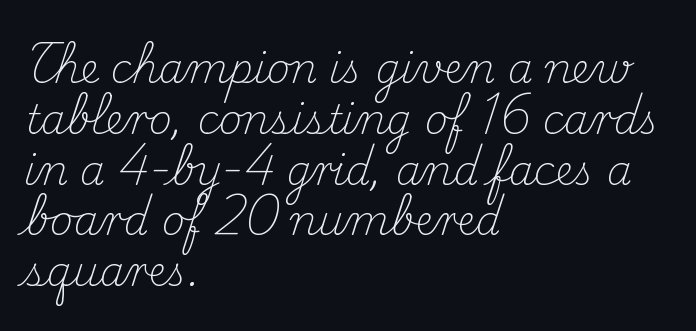
Q: Is the text bold? A: No.
Q: Is the text italic (slanted)? A: Yes.
Q: Is the typeface a serif or a sans-serif typeface? A: Serif.
Q: Is the text underlined? A: No.
Q: How is the paragraph aligned? A: Left-aligned.
Q: Is the spacing between letters normal or unusually wide? A: Normal.
Q: Is the spacing between lines tight, normal or loose? A: Normal.
Q: Width (condensed, normal, or wide)? A: Normal.
Q: Stroke contrast? A: Medium.
Q: x-height? A: Small.
Q: Monospaced? A: No.
